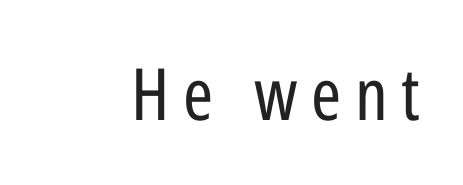
Stroke mass is kept to a normal reading level or below. The passage shown is typed in a proportional face where columns would drift. Vertical strokes here are truly vertical. Type without underlining. You can tell from the bare stems that sans-serif type was used.
